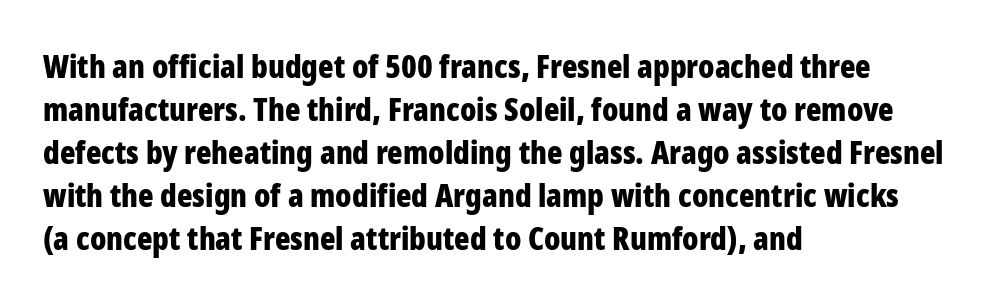
Q: Is the text bold? A: Yes.
Q: Is the text italic (slanted)? A: No, it is upright.
Q: Is the typeface a serif or a sans-serif typeface? A: Sans-serif.
Q: Is the text underlined? A: No.
Q: How is the paragraph aligned? A: Left-aligned.
Q: Is the spacing between letters normal or unusually wide? A: Normal.
Q: Is the spacing between lines tight, normal or loose? A: Normal.
Q: Width (condensed, normal, or wide)? A: Condensed.
Q: Stroke contrast? A: Low.
Q: x-height? A: Medium.
Q: Monospaced? A: No.
